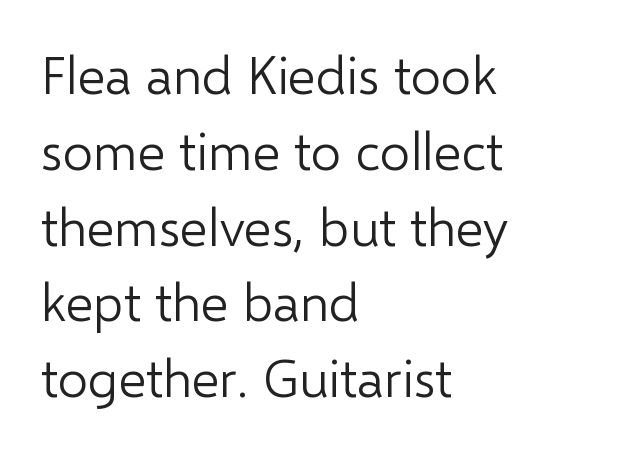
No heavy texture on the line: the type isn't bold. Does the leading feel generous? No, just average. Every row of glyphs begins at an identical x-position on the left. Is this a fixed-width face? No — the glyphs have proportional, varying widths. Look at the tracking — it's just the regular setting, nothing added.
